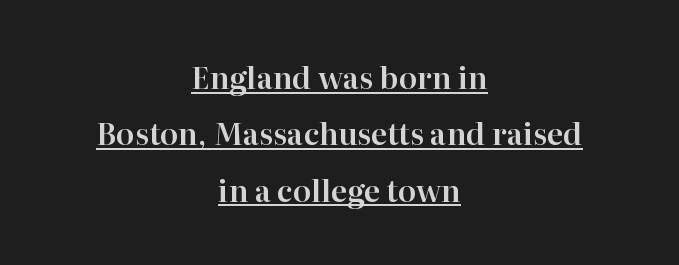
{"serif": "yes", "italic": "no", "width": "normal", "stroke_contrast": "high", "x_height": "medium", "monospaced": "no", "underline": "yes", "align": "center", "line_spacing_ratio": 1.88, "letter_spacing": "normal", "letter_spacing_em": 0.0, "glyph_px": 30}
